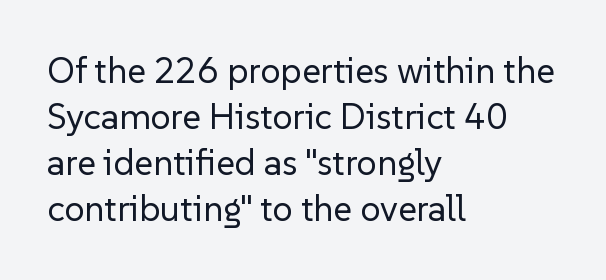
{"serif": "no", "italic": "no", "bold": "no", "weight": "regular", "width": "normal", "stroke_contrast": "low", "x_height": "medium", "monospaced": "no", "underline": "no", "align": "left", "line_spacing": "normal", "line_spacing_ratio": 1.28, "letter_spacing": "normal", "letter_spacing_em": 0.0, "glyph_px": 36}
